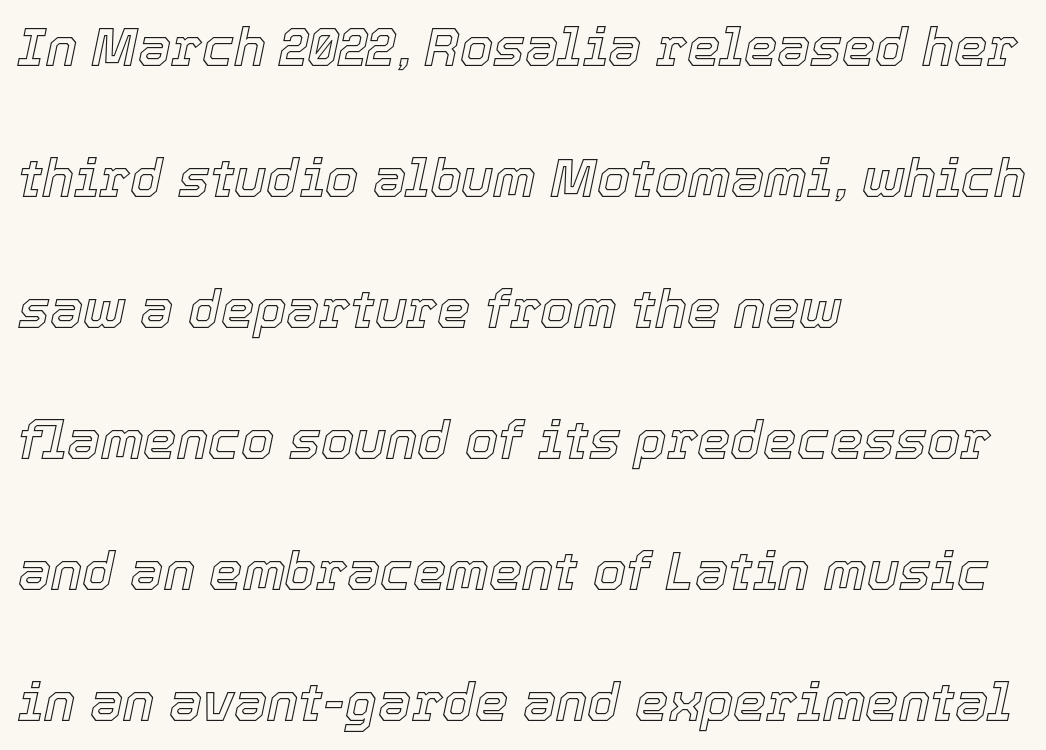
Q: Is the text italic (slanted)? A: Yes, it leans right by about 12 degrees.
Q: Is the text underlined? A: No.
Q: How is the paragraph aligned? A: Left-aligned.
Q: Is the spacing between letters normal or unusually wide? A: Normal.
Q: Is the spacing between lines tight, normal or loose? A: Loose.
Q: Width (condensed, normal, or wide)? A: Normal.
Q: x-height? A: Medium.
Q: Monospaced? A: No.
